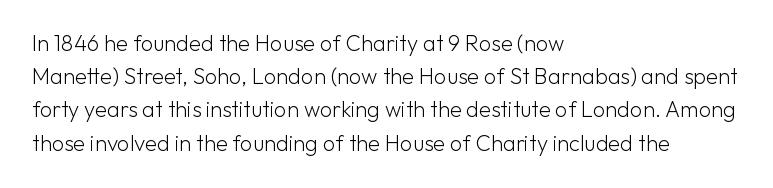
Tall strokes in this sample are plumb rather than angled. Weight: regular or lighter. Tracking value appears to be zero — textbook default spacing. The passage shown stacks its lines at a standard gap. The lines in this sample share a left origin and differ only in where they stop. Anything drawn beneath the words? Only blank space.
